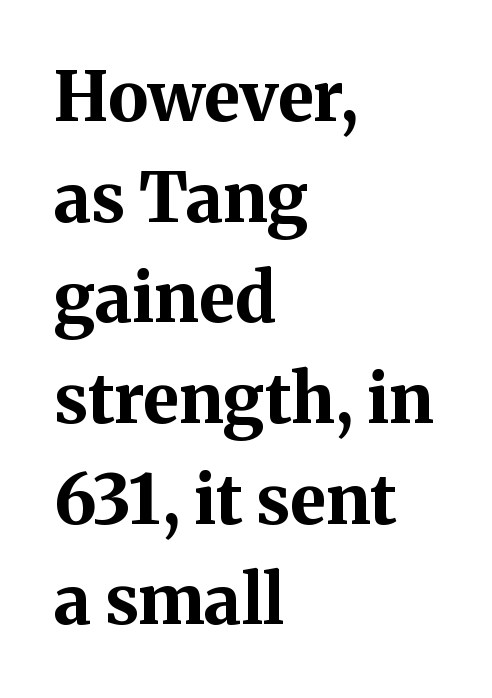
{"serif": "yes", "italic": "no", "bold": "yes", "weight": "bold", "width": "normal", "stroke_contrast": "medium", "x_height": "medium", "monospaced": "no", "underline": "no", "align": "left", "line_spacing": "normal", "line_spacing_ratio": 1.48, "letter_spacing": "normal", "letter_spacing_em": 0.0, "glyph_px": 68}
